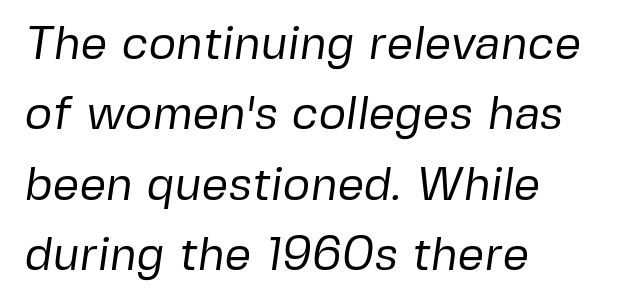
{"serif": "no", "bold": "no", "weight": "regular", "width": "normal", "stroke_contrast": "low", "x_height": "medium", "monospaced": "no", "underline": "no", "align": "left", "line_spacing": "normal", "line_spacing_ratio": 1.5, "letter_spacing": "normal", "letter_spacing_em": 0.0, "glyph_px": 47}
